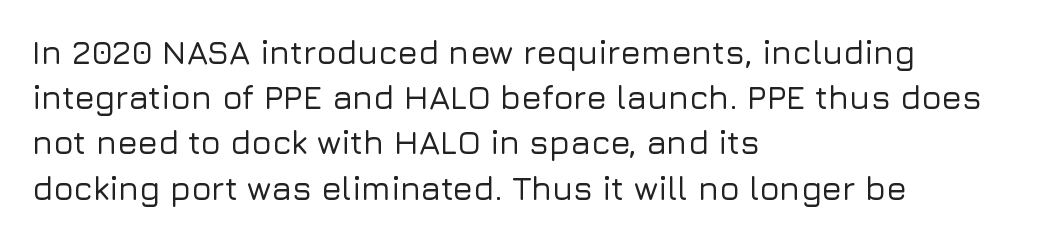
Character widths vary here, with narrow letters taking less room than wide ones. A clean baseline with only descenders dipping below it. Horizontal alignment here is leftward, the default for most running prose. How would I describe the line gaps? Plain and ordinary.
